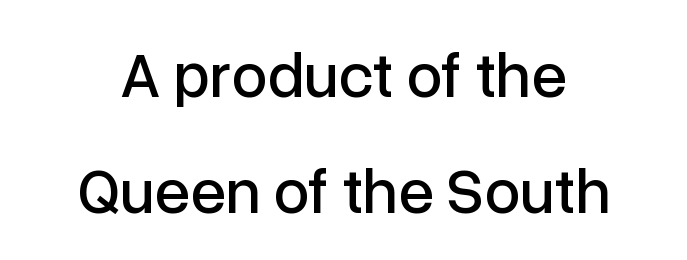
In CSS terms this would be text-align: center. The face used here is rendered with its standard letterfit. The passage shown is typeset with a sans-serif family. Varying glyph widths throughout — classic text-font behaviour. Unmarked baselines from the first word to the last. You can tell it's not italic because the verticals are truly vertical.
